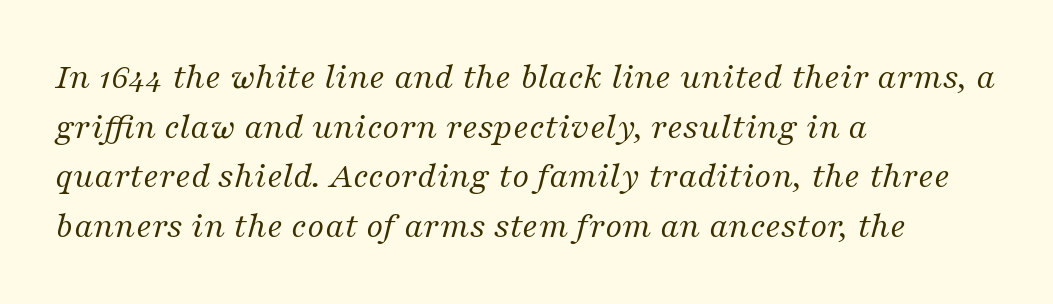
The paragraph shown leans on its left margin. One glance says typical: line gaps are just what's usual. This sample has the flowing, uneven cadence of proportional lettering. The passage shown is not underscored anywhere. When letters slant like this, we call the style italic.
